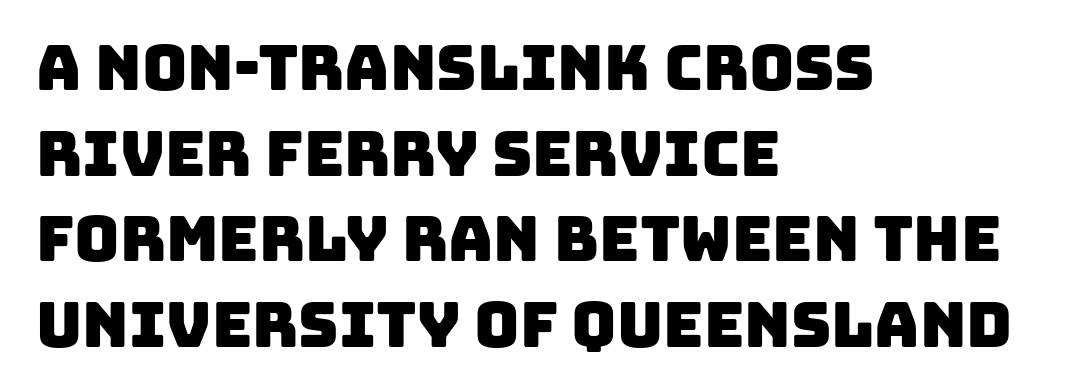
{"serif": "no", "width": "normal", "stroke_contrast": "low", "x_height": "large", "monospaced": "no", "underline": "no", "align": "left", "line_spacing": "normal", "line_spacing_ratio": 1.38, "letter_spacing": "normal", "letter_spacing_em": 0.0, "glyph_px": 62}
